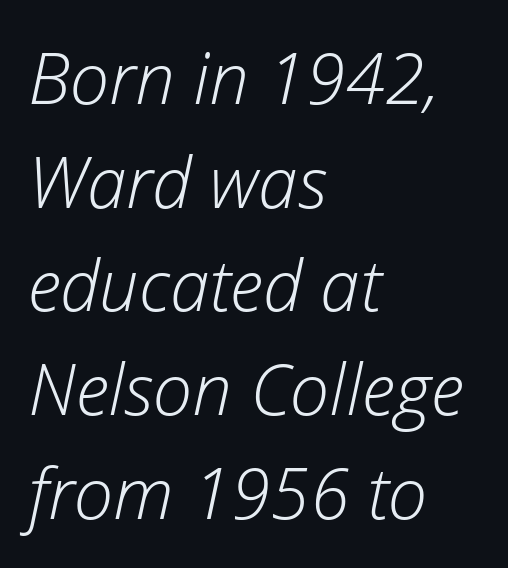
What's the leading like? Ordinary, nothing unusual. Would a proofreader flag this as italicized? Yes. The face used here is proportionally spaced, like ordinary book or web type. Caption: face not bold, strokes unweighted. Here the glyphs are tracked normally, forming tight word shapes. These lines are set flush left with a ragged right edge.
